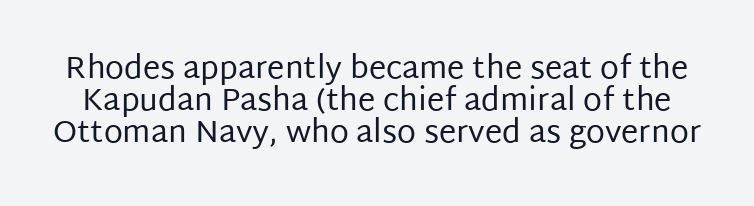
The image shows 31 px regular-weight sans-serif type, upright; set tight line spacing (1.04x), normal letter spacing, not underlined; low stroke contrast and a large x-height.
